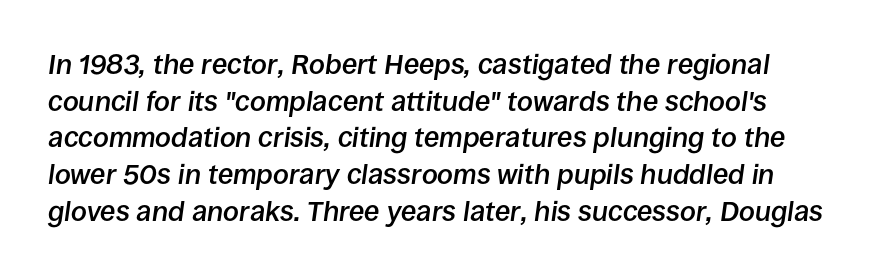
The image shows 28 px semibold type, italic (leaning right); set normal line spacing (1.31x), normal letter spacing, not underlined; low stroke contrast and a large x-height.
